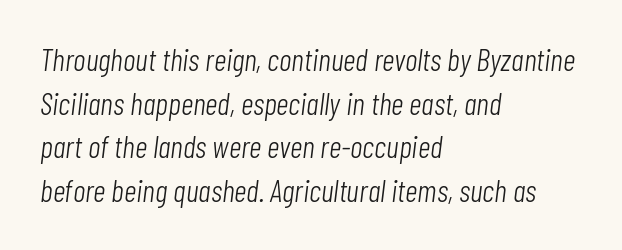
{"italic": "yes", "lean": "right", "slant_degrees": 7, "bold": "no", "weight": "light", "width": "condensed", "stroke_contrast": "low", "x_height": "medium", "monospaced": "no", "underline": "no", "align": "left", "line_spacing": "normal", "line_spacing_ratio": 1.41, "letter_spacing": "normal", "letter_spacing_em": 0.0, "glyph_px": 31}
